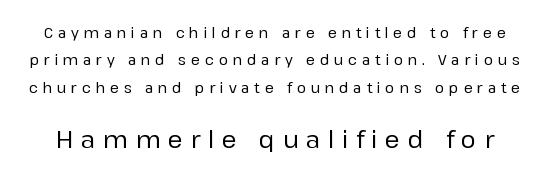
Q: Is the text italic (slanted)? A: No, it is upright.
Q: Is the text underlined? A: No.
Q: Is the spacing between letters normal or unusually wide? A: Unusually wide.
Q: Is the spacing between lines tight, normal or loose? A: Loose.
Q: Which block of text is set in a larger size, the first (top) or the second (bottom)? A: The second (bottom) one.
